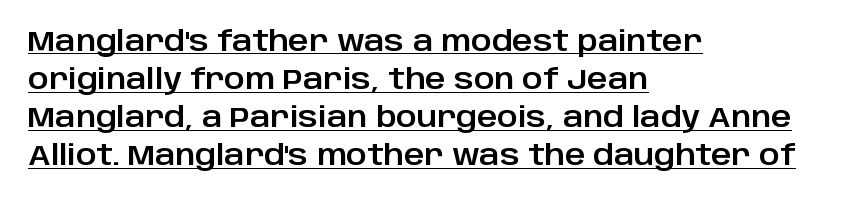
If you drew a line through each stem, it would be perfectly vertical. Notice how descenders clear the ascenders below comfortably — that's standard leading. Each word holds together tightly as a unit, with standard inter-letter gaps. Teacher's note: observe the even left margin — that is flush-left alignment.
